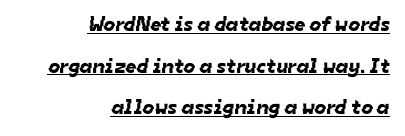
Q: Is the text underlined? A: Yes.
Q: How is the paragraph aligned? A: Right-aligned.
Q: Is the spacing between letters normal or unusually wide? A: Normal.
Q: Is the spacing between lines tight, normal or loose? A: Loose.
